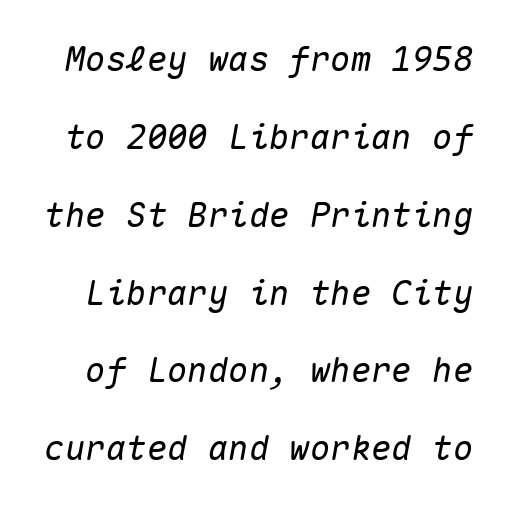
The image shows 34 px text type, italic (leaning right), monospaced; set loose line spacing (2.29x), normal letter spacing, not underlined; medium stroke contrast and a medium x-height.
